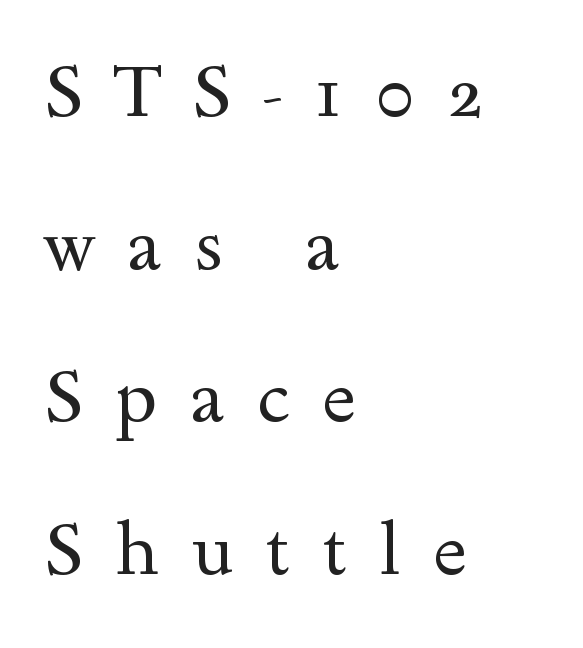
A classic flush-left, rag-right setting is used for this passage. Small tapered or slab feet sit at the stroke ends, so this counts as serif. Leading: increased. The face used here is proportionally spaced, like ordinary book or web type. The letters are spread apart with noticeably loose tracking.
